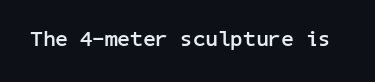
Q: Is the text bold? A: Yes.
Q: Is the text italic (slanted)? A: No, it is upright.
Q: Is the text underlined? A: No.
Q: Is the spacing between letters normal or unusually wide? A: Normal.
